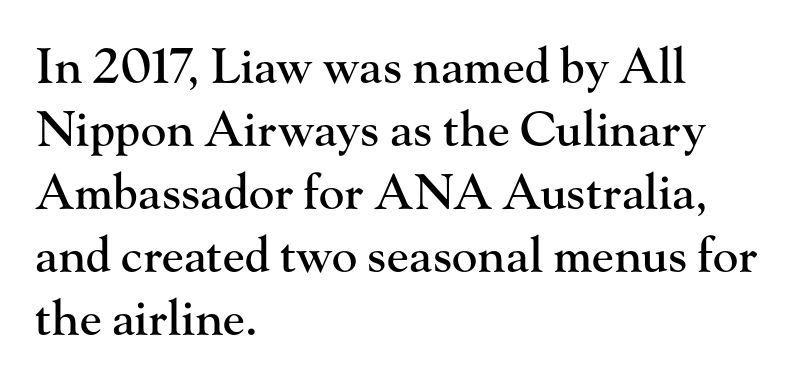
{"serif": "yes", "italic": "no", "width": "normal", "stroke_contrast": "high", "x_height": "small", "monospaced": "no", "underline": "no", "align": "left", "line_spacing": "normal", "line_spacing_ratio": 1.31, "letter_spacing": "normal", "letter_spacing_em": 0.0, "glyph_px": 48}
